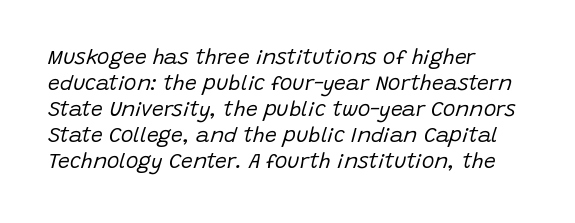
The image shows 21 px text type, italic (leaning right); set left-aligned, line spacing 1.24x, normal letter spacing, not underlined.
